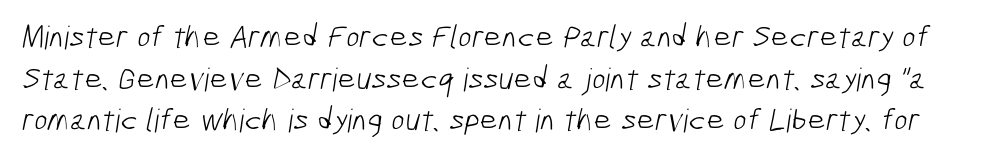
Letter spacing: default. Is this a heavy cut? Hardly; it is regular or lighter. The strip under each line holds only bare page. The block of text has a typical density, with ordinary space between rows.
